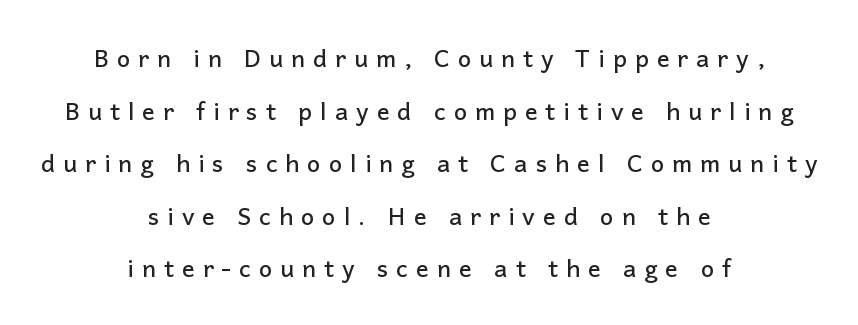
{"italic": "no", "underline": "no", "align": "center", "line_spacing": "loose", "line_spacing_ratio": 2.19, "letter_spacing": "wide", "letter_spacing_em": 0.33, "glyph_px": 24}
